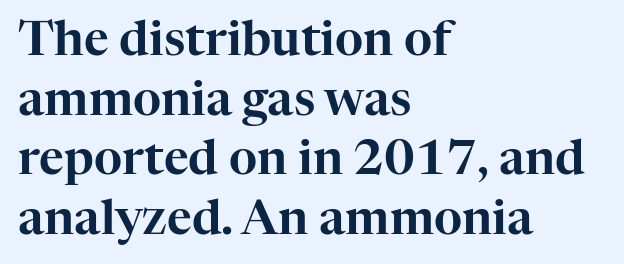
Is there any slant? The stems are plumb. Looks like regular typesetting: each glyph gets only the width it needs. The type family on display is of the serif kind. Lines of text with bare space underneath. Horizontal alignment here is leftward, the default for most running prose. This rendering leaves character spacing at its baseline value.
